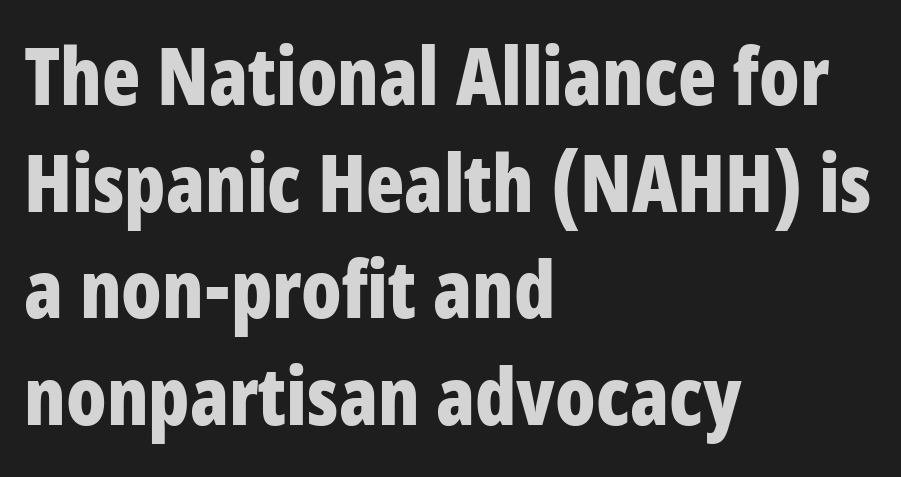
The image shows 79 px bold, condensed sans-serif type, upright; set left-aligned, normal line spacing (1.35x), normal letter spacing, not underlined; low stroke contrast and a large x-height.
